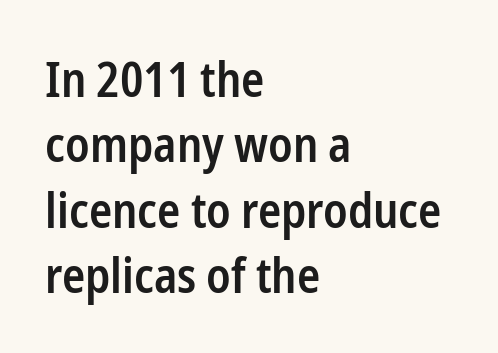
The compositor pushed each line to the left boundary. A bare baseline throughout the passage. Slightly chunky letters — semibold, I'd say, not full bold. Is this a fixed-width face? No — the glyphs have proportional, varying widths. When letters stand straight like this, we call the style roman or upright.
